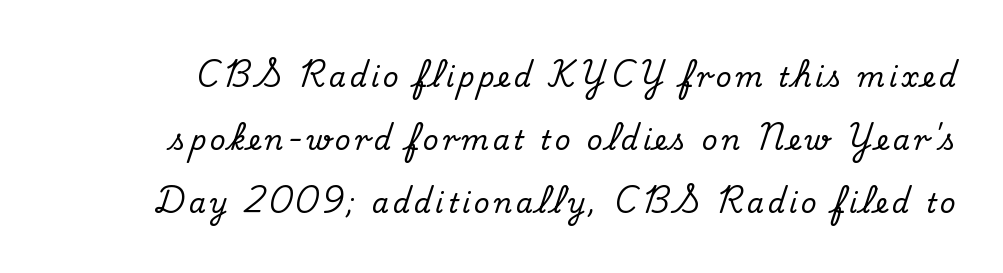
The image shows 27 px text type; set loose line spacing (2.33x), not underlined.
